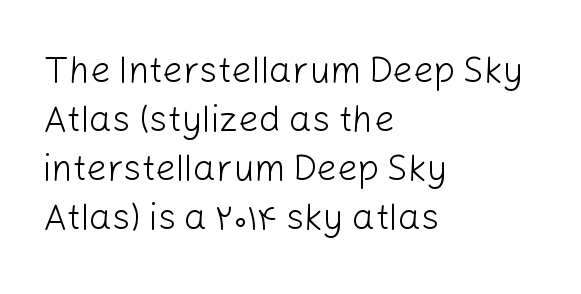
The image shows 36 px light sans-serif type, upright; set left-aligned, normal line spacing (1.36x), normal letter spacing, not underlined; low stroke contrast and a medium x-height.
